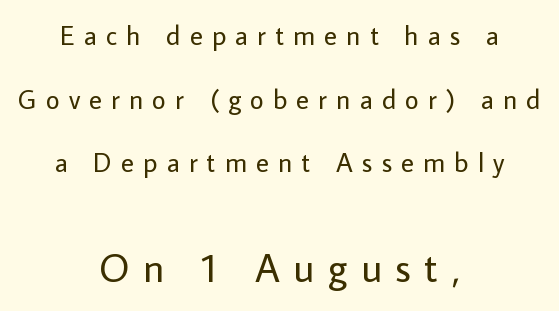
The image shows 40 px regular-weight sans-serif type, upright; set centered, loose line spacing (2.36x), unusually wide letter spacing (+0.34 em), not underlined; the second (bottom) block is 1.48x larger; low stroke contrast and a medium x-height.
